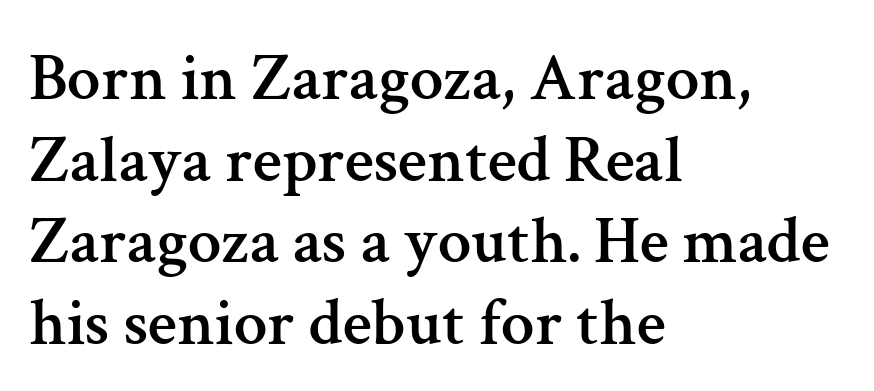
Q: Is the text italic (slanted)? A: No, it is upright.
Q: Is the typeface a serif or a sans-serif typeface? A: Serif.
Q: Is the text underlined? A: No.
Q: How is the paragraph aligned? A: Left-aligned.
Q: Is the spacing between letters normal or unusually wide? A: Normal.
Q: Width (condensed, normal, or wide)? A: Normal.
Q: Stroke contrast? A: Medium.
Q: x-height? A: Medium.
Q: Monospaced? A: No.
